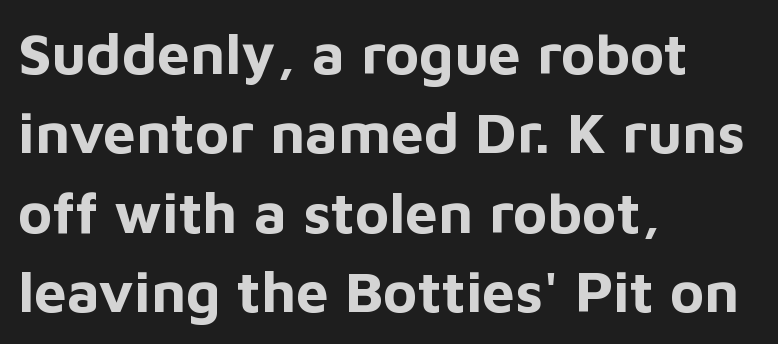
Q: Is the text bold? A: Yes.
Q: Is the text italic (slanted)? A: No, it is upright.
Q: Is the typeface a serif or a sans-serif typeface? A: Sans-serif.
Q: Is the text underlined? A: No.
Q: How is the paragraph aligned? A: Left-aligned.
Q: Is the spacing between letters normal or unusually wide? A: Normal.
Q: Is the spacing between lines tight, normal or loose? A: Normal.
Q: Width (condensed, normal, or wide)? A: Normal.
Q: Stroke contrast? A: Low.
Q: x-height? A: Medium.
Q: Monospaced? A: No.
